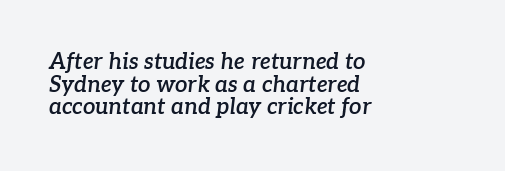
{"italic": "yes", "lean": "right", "slant_degrees": 7, "bold": "semi", "underline": "no", "align": "left", "line_spacing": "tight", "line_spacing_ratio": 1.03, "letter_spacing": "normal", "letter_spacing_em": 0.0, "glyph_px": 22}
